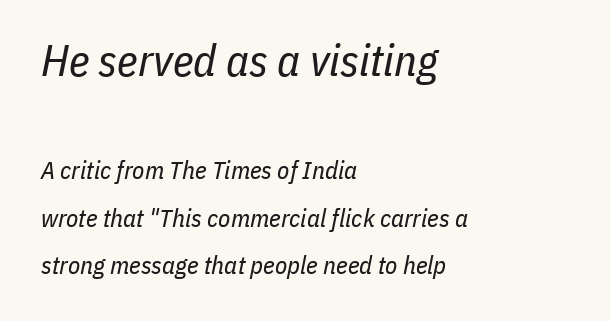
Q: Is the text bold? A: No.
Q: Is the text italic (slanted)? A: Yes, it leans right by about 11 degrees.
Q: Is the text underlined? A: No.
Q: How is the paragraph aligned? A: Left-aligned.
Q: Is the spacing between letters normal or unusually wide? A: Normal.
Q: Which block of text is set in a larger size, the first (top) or the second (bottom)? A: The first (top) one.
Q: Width (condensed, normal, or wide)? A: Condensed.
Q: Stroke contrast? A: Low.
Q: x-height? A: Medium.
Q: Monospaced? A: No.
